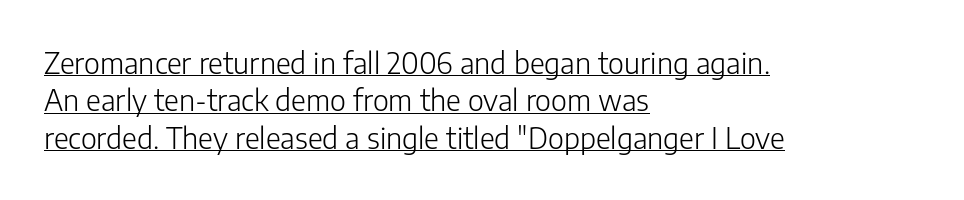
The image shows 29 px light sans-serif type, upright; set left-aligned, normal line spacing (1.29x), normal letter spacing, underlined; low stroke contrast and a medium x-height.
